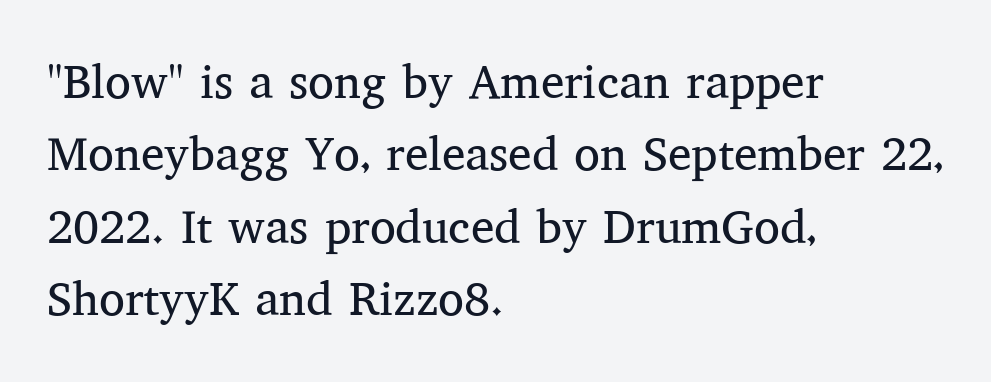
Q: Is the text bold? A: No.
Q: Is the text italic (slanted)? A: No, it is upright.
Q: Is the typeface a serif or a sans-serif typeface? A: Serif.
Q: Is the text underlined? A: No.
Q: How is the paragraph aligned? A: Left-aligned.
Q: Is the spacing between letters normal or unusually wide? A: Normal.
Q: Is the spacing between lines tight, normal or loose? A: Normal.
Q: Width (condensed, normal, or wide)? A: Normal.
Q: Stroke contrast? A: Medium.
Q: x-height? A: Medium.
Q: Monospaced? A: No.
